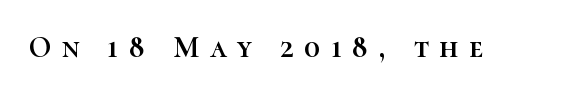
{"italic": "no", "width": "normal", "stroke_contrast": "high", "x_height": "medium", "monospaced": "no", "underline": "no", "letter_spacing": "wide", "letter_spacing_em": 0.35, "glyph_px": 30}
